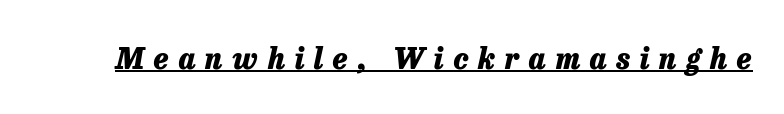
{"italic": "yes", "lean": "right", "slant_degrees": 13, "bold": "yes", "weight": "heavy", "width": "normal", "stroke_contrast": "low", "x_height": "medium", "monospaced": "no", "underline": "yes", "letter_spacing": "wide", "letter_spacing_em": 0.33, "glyph_px": 29}
